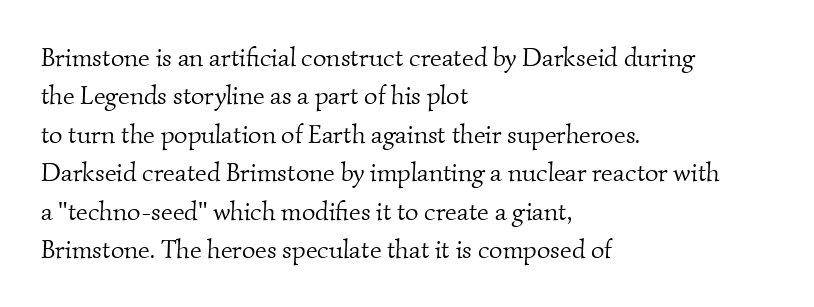
The image shows 26 px text type; set left-aligned, normal line spacing (1.48x), normal letter spacing, not underlined.
